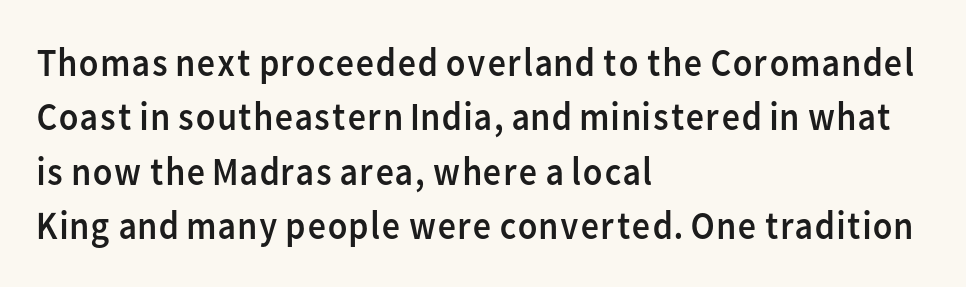
The image shows 40 px regular-weight sans-serif type, upright; set left-aligned, normal line spacing (1.36x), normal letter spacing, not underlined; low stroke contrast and a medium x-height.
